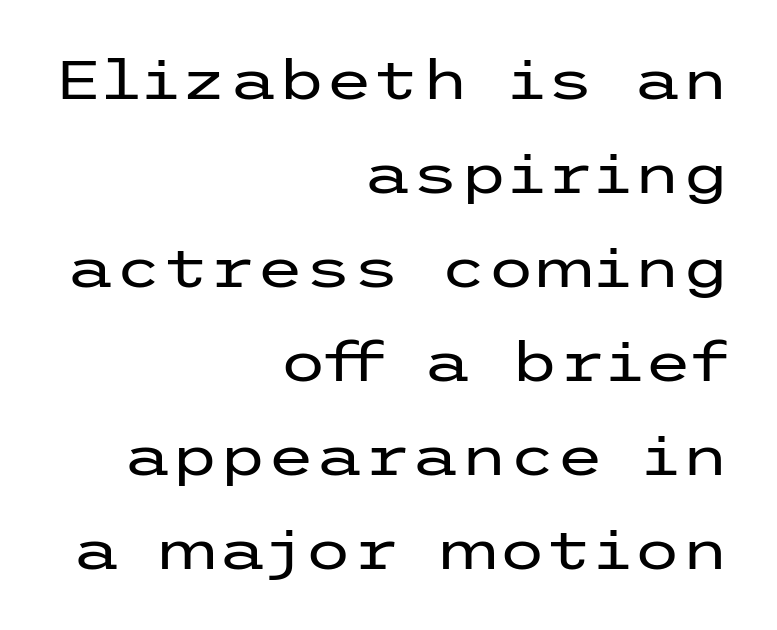
Q: Is the text bold? A: No.
Q: Is the text italic (slanted)? A: No, it is upright.
Q: Is the typeface a serif or a sans-serif typeface? A: Sans-serif.
Q: Is the text underlined? A: No.
Q: How is the paragraph aligned? A: Right-aligned.
Q: Is the spacing between letters normal or unusually wide? A: Normal.
Q: Width (condensed, normal, or wide)? A: Wide.
Q: Stroke contrast? A: Low.
Q: x-height? A: Medium.
